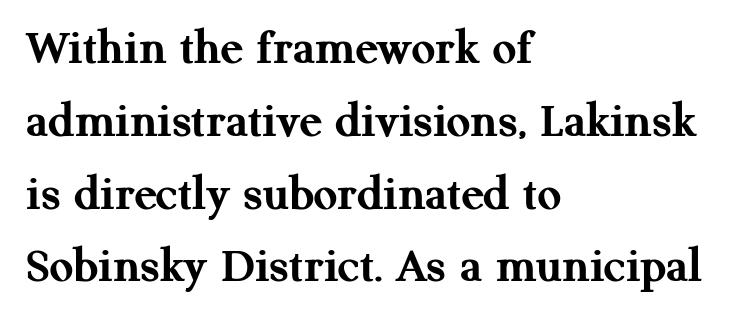
{"serif": "yes", "italic": "no", "bold": "yes", "weight": "semibold", "width": "normal", "stroke_contrast": "medium", "x_height": "medium", "monospaced": "no", "underline": "no", "align": "left", "line_spacing": "normal", "line_spacing_ratio": 1.4, "letter_spacing": "normal", "letter_spacing_em": 0.0, "glyph_px": 52}
